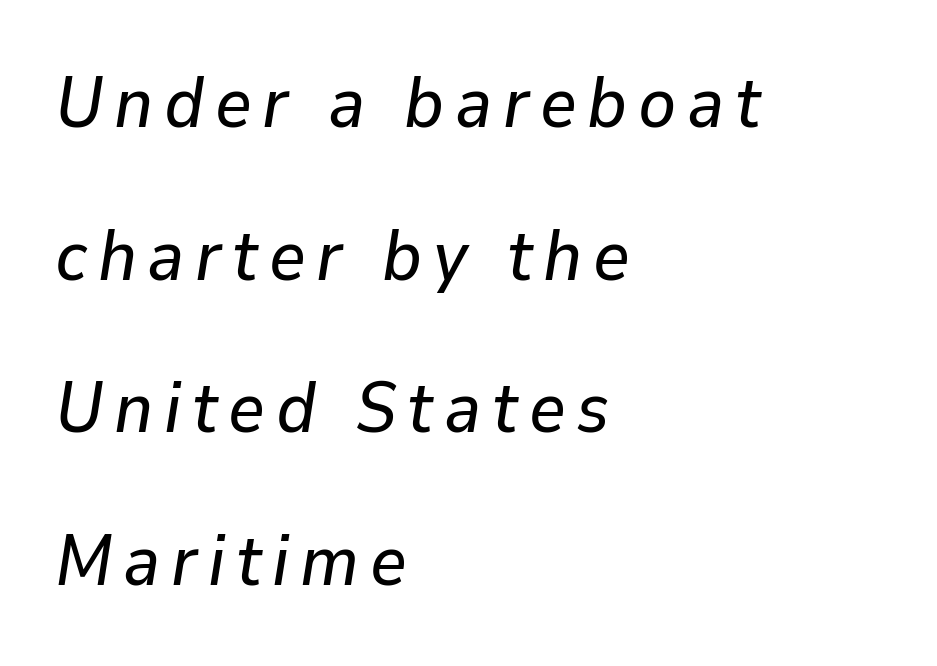
Q: Is the text italic (slanted)? A: Yes, it leans right by about 9 degrees.
Q: Is the text underlined? A: No.
Q: How is the paragraph aligned? A: Left-aligned.
Q: Is the spacing between lines tight, normal or loose? A: Loose.
Q: Width (condensed, normal, or wide)? A: Normal.
Q: Stroke contrast? A: Low.
Q: x-height? A: Medium.
Q: Monospaced? A: No.
